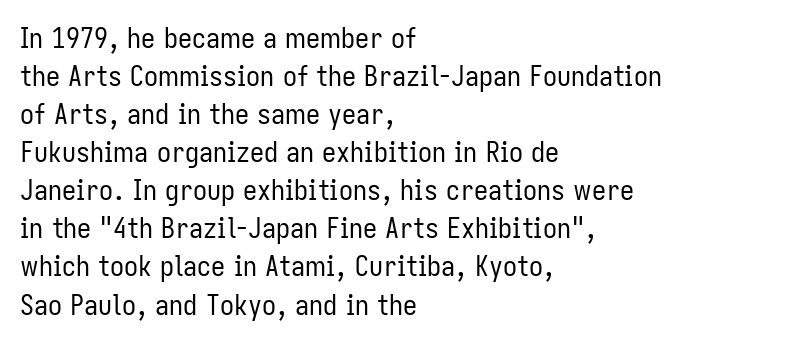
Q: Is the text bold? A: No.
Q: Is the text italic (slanted)? A: No, it is upright.
Q: Is the typeface a serif or a sans-serif typeface? A: Sans-serif.
Q: Is the text underlined? A: No.
Q: How is the paragraph aligned? A: Left-aligned.
Q: Is the spacing between letters normal or unusually wide? A: Normal.
Q: Is the spacing between lines tight, normal or loose? A: Normal.
Q: Width (condensed, normal, or wide)? A: Condensed.
Q: Stroke contrast? A: Low.
Q: x-height? A: Medium.
Q: Monospaced? A: No.
